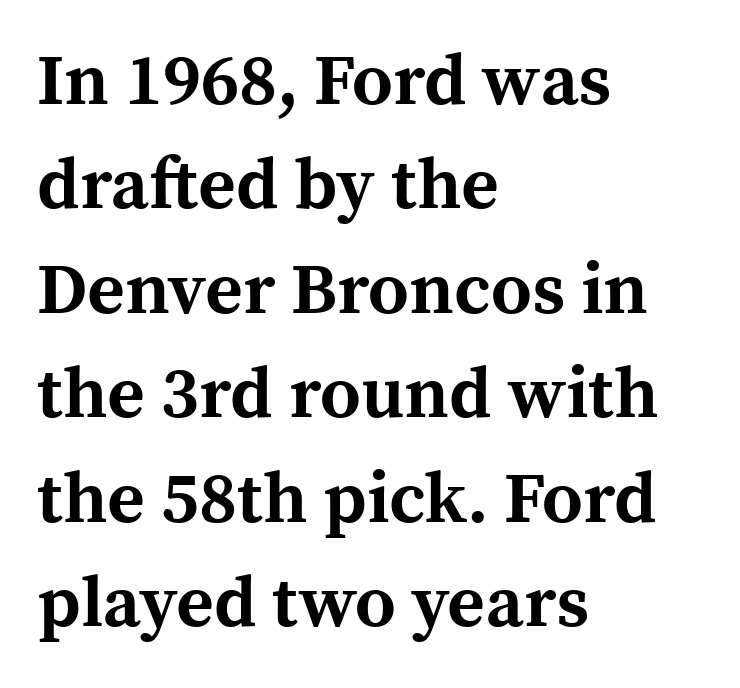
The letters sit at their default tracking, neither squeezed nor spread. Plenty of ink on the page — the face is bold. This sample uses an upright cut, with every glyph sitting square on the baseline. One-word summary of the alignment: left. The words here are not underlined.
